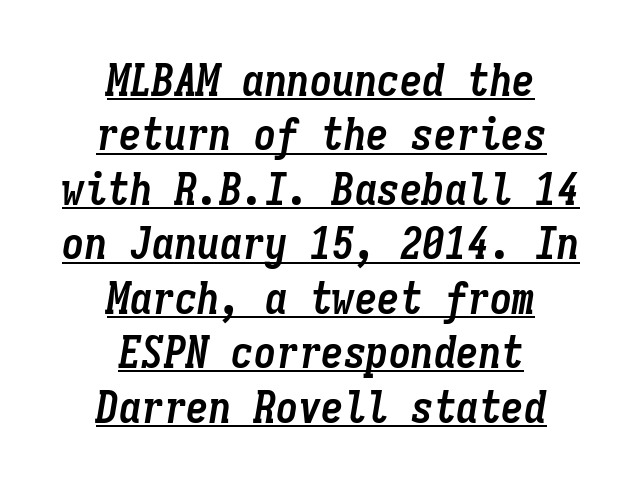
{"italic": "yes", "lean": "right", "slant_degrees": 9, "bold": "yes", "weight": "semibold", "width": "condensed", "stroke_contrast": "low", "x_height": "medium", "monospaced": "yes", "underline": "yes", "align": "center", "line_spacing_ratio": 1.21, "letter_spacing": "normal", "letter_spacing_em": 0.0, "glyph_px": 45}
